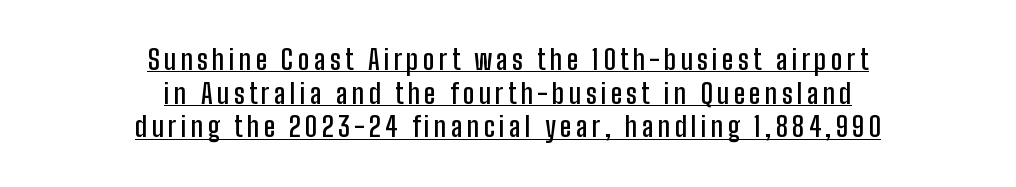
The passage shown is semibold, sitting just below true bold. The specimen reads as upright at a glance. Reading down the column, the eye jumps a familiar distance to each next line. Each line is balanced around a shared central axis.
